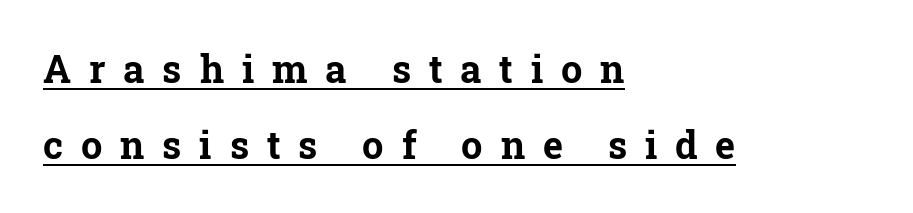
Q: Is the text bold? A: Yes.
Q: Is the text italic (slanted)? A: No, it is upright.
Q: Is the typeface a serif or a sans-serif typeface? A: Serif.
Q: Is the text underlined? A: Yes.
Q: How is the paragraph aligned? A: Left-aligned.
Q: Is the spacing between letters normal or unusually wide? A: Unusually wide.
Q: Is the spacing between lines tight, normal or loose? A: Loose.
Q: Width (condensed, normal, or wide)? A: Normal.
Q: Stroke contrast? A: Low.
Q: x-height? A: Medium.
Q: Monospaced? A: No.
